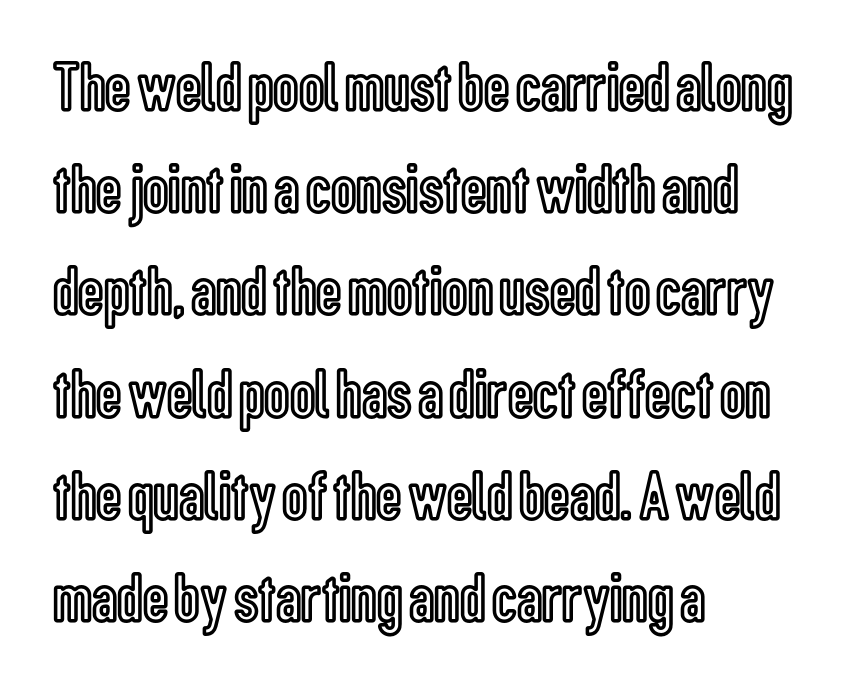
The image shows 71 px condensed type, upright; set left-aligned, normal line spacing (1.44x), normal letter spacing, not underlined; a medium x-height.
